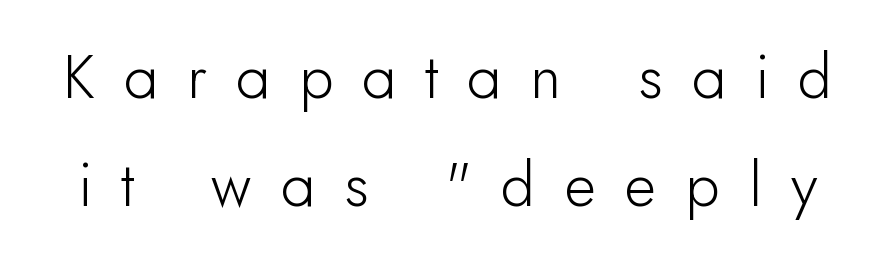
{"serif": "no", "italic": "no", "width": "normal", "stroke_contrast": "low", "x_height": "small", "monospaced": "no", "underline": "no", "line_spacing_ratio": 1.77, "letter_spacing": "wide", "letter_spacing_em": 0.48, "glyph_px": 61}
